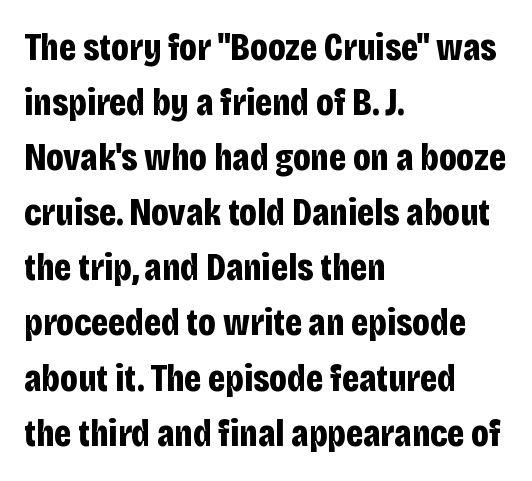
{"serif": "no", "italic": "no", "bold": "yes", "weight": "bold", "width": "condensed", "stroke_contrast": "low", "x_height": "large", "monospaced": "no", "underline": "no", "align": "left", "line_spacing": "normal", "line_spacing_ratio": 1.45, "letter_spacing": "normal", "letter_spacing_em": 0.0, "glyph_px": 38}
